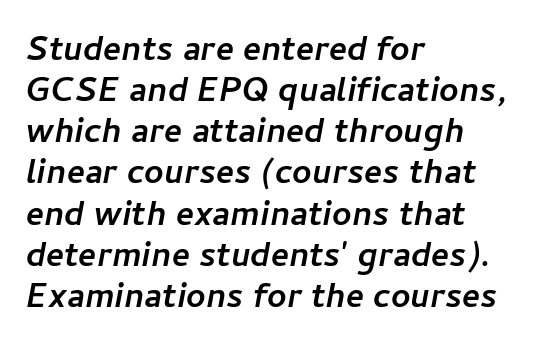
Where is the straight margin? On the left. The lettering tilts uniformly, giving the passage an italic look. These lines keep a tight, regular rhythm from letter to letter. The specimen omits any rule beneath the text block's lines.
